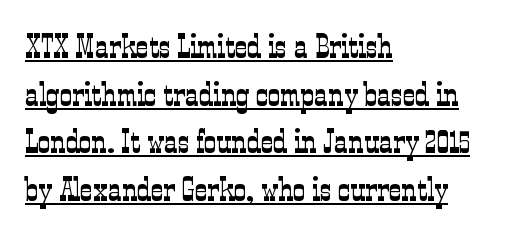
If you drew a line through each stem, it would be perfectly vertical. A typesetter would call this proportional, since set widths differ per character. A light-to-regular cut is what we see here. Characters follow at the spacing the type designer built in. The face used here appears with an underline applied. The designer went with a serif here, giving each stem small feet.
